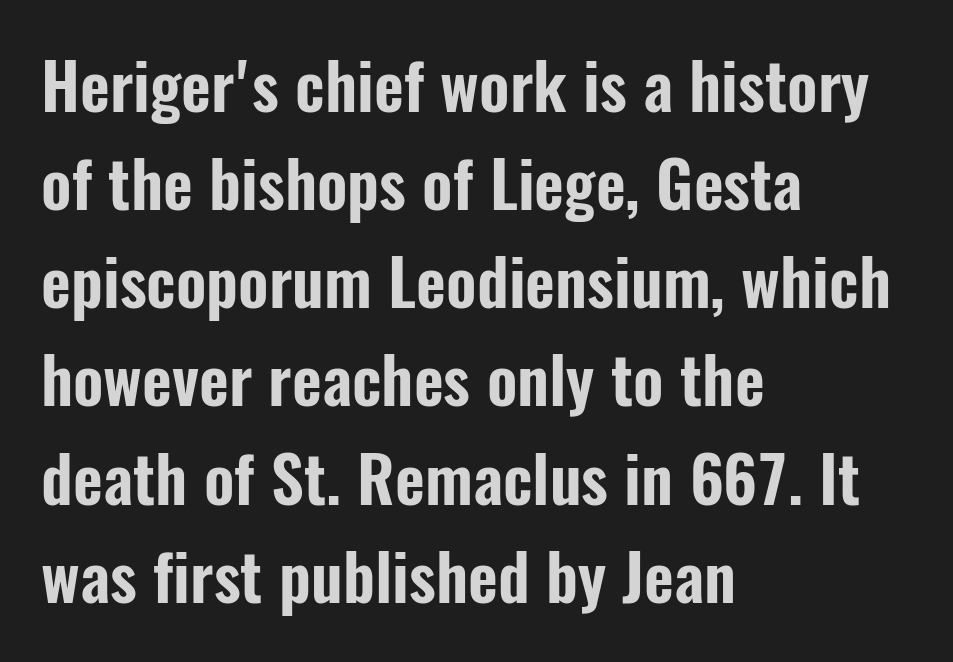
{"serif": "no", "italic": "no", "width": "condensed", "stroke_contrast": "low", "x_height": "medium", "monospaced": "no", "underline": "no", "align": "left", "line_spacing": "normal", "line_spacing_ratio": 1.51, "letter_spacing": "normal", "letter_spacing_em": 0.0, "glyph_px": 65}
